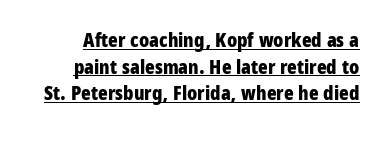
A continuous stroke trails under the words, as in a hyperlink. A dark, heavy texture on the line: the type is bold. In terms of leading, this rendering sits right in the middle. Default kerning and tracking; the words read as compact shapes. Designer's note — italics off, roman on.
